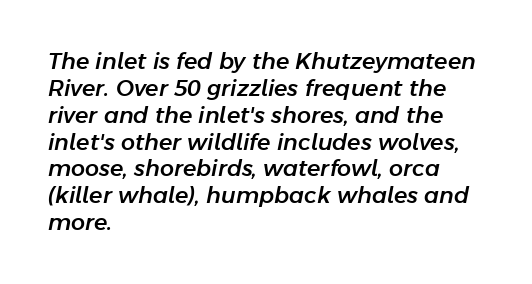
The words here are not underlined. Every character sits at an angle, as italics do. The rendering keeps characters at their native spacing. Leftover space on each line is placed entirely after the last word.
